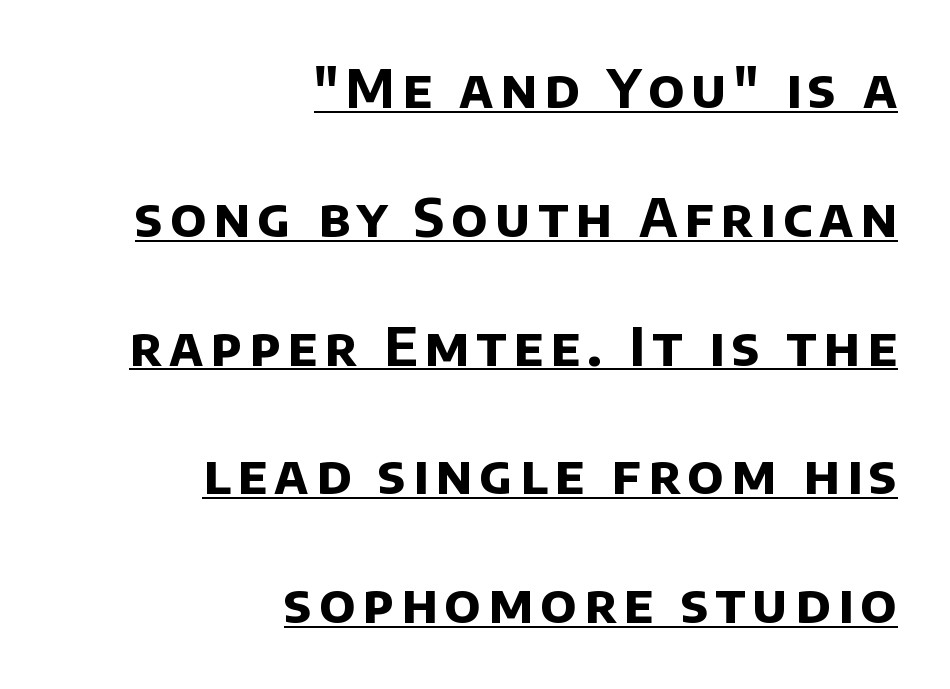
Q: Is the text bold? A: Yes.
Q: Is the typeface a serif or a sans-serif typeface? A: Sans-serif.
Q: Is the text underlined? A: Yes.
Q: How is the paragraph aligned? A: Right-aligned.
Q: Is the spacing between lines tight, normal or loose? A: Loose.
Q: Width (condensed, normal, or wide)? A: Normal.
Q: Stroke contrast? A: Low.
Q: x-height? A: Large.
Q: Monospaced? A: No.
